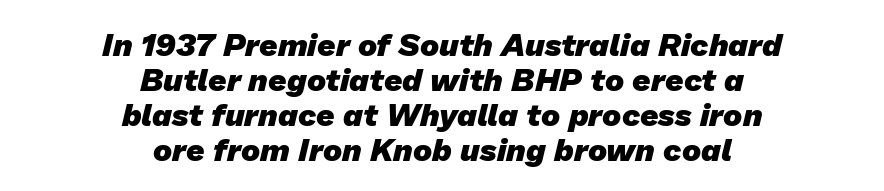
The letterforms sit shoulder to shoulder at normal distance. The lines in this sample share a center point and differ in where they start and stop. Students, this is bold: see how much ink each stroke carries. You could barely slide anything between these rows.
